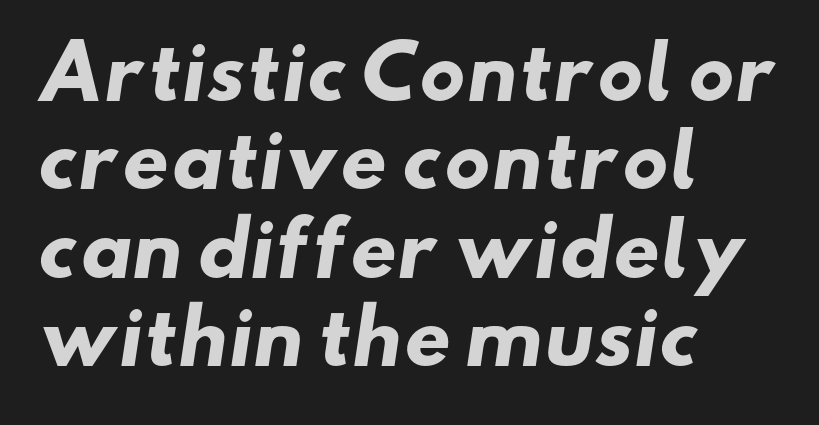
The rendering anchors every line to the left-hand side. Beneath every word, the page is bare. The characters display no serif detailing; their extremities are plain. Each letter keeps its own natural width here, so spacing adapts to shape. Default kerning and tracking; the words read as compact shapes.
